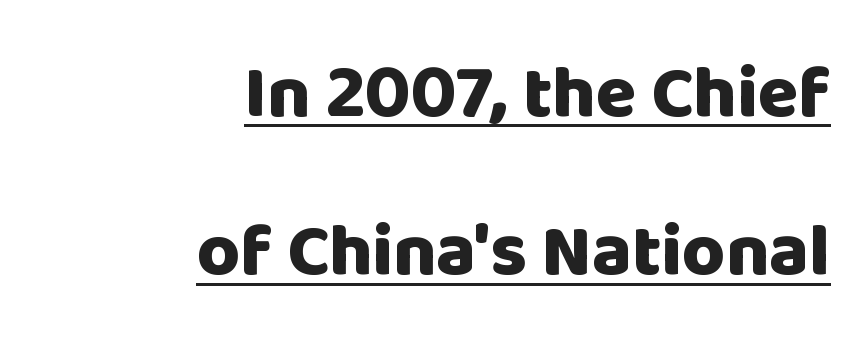
{"serif": "no", "italic": "no", "bold": "yes", "weight": "heavy", "width": "normal", "stroke_contrast": "low", "x_height": "large", "monospaced": "no", "underline": "yes", "align": "right", "line_spacing": "loose", "line_spacing_ratio": 2.14, "letter_spacing": "normal", "letter_spacing_em": 0.0, "glyph_px": 74}
